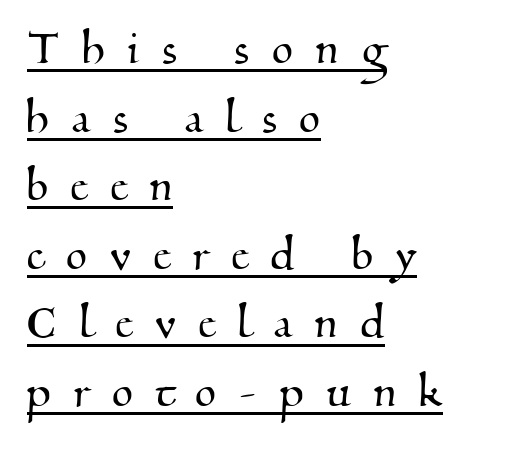
Q: Is the typeface a serif or a sans-serif typeface? A: Serif.
Q: Is the text underlined? A: Yes.
Q: How is the paragraph aligned? A: Left-aligned.
Q: Is the spacing between letters normal or unusually wide? A: Unusually wide.
Q: Is the spacing between lines tight, normal or loose? A: Normal.
Q: Width (condensed, normal, or wide)? A: Normal.
Q: Stroke contrast? A: Medium.
Q: x-height? A: Small.
Q: Monospaced? A: No.
